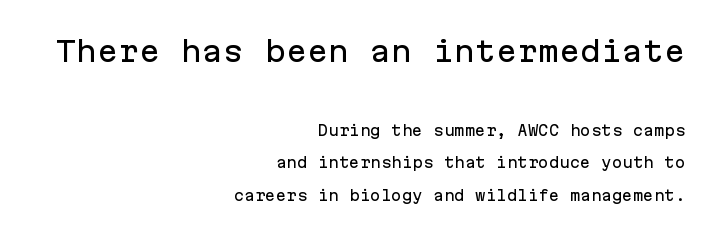
Q: Is the text italic (slanted)? A: No, it is upright.
Q: Is the typeface a serif or a sans-serif typeface? A: Sans-serif.
Q: Is the text underlined? A: No.
Q: How is the paragraph aligned? A: Right-aligned.
Q: Is the spacing between letters normal or unusually wide? A: Normal.
Q: Is the spacing between lines tight, normal or loose? A: Loose.
Q: Which block of text is set in a larger size, the first (top) or the second (bottom)? A: The first (top) one.
Q: Width (condensed, normal, or wide)? A: Normal.
Q: Stroke contrast? A: Low.
Q: x-height? A: Medium.
Q: Monospaced? A: Yes.
